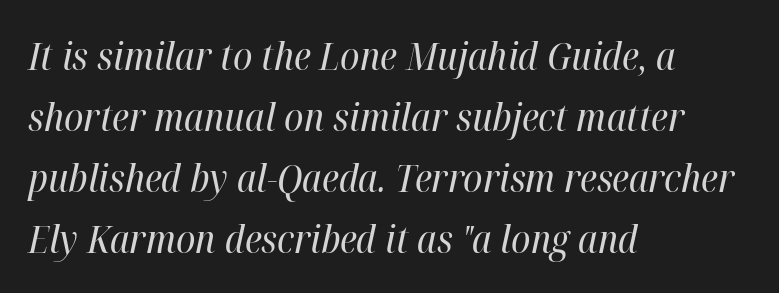
The image shows 39 px regular-weight, condensed type, italic (leaning right); set left-aligned, normal line spacing (1.56x), normal letter spacing, not underlined; high stroke contrast and a medium x-height.
